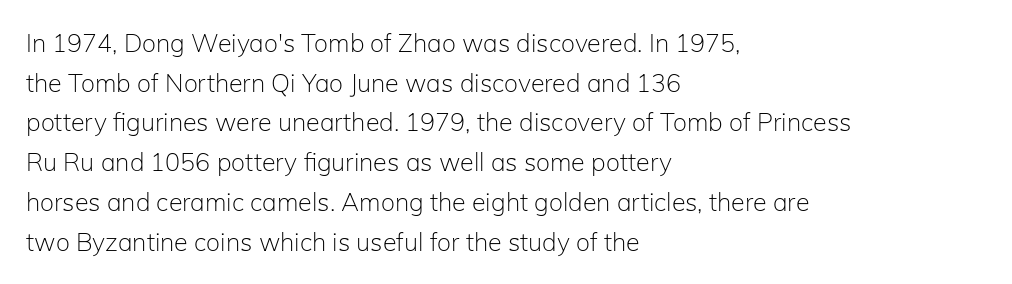
The image shows 25 px text type, upright; set left-aligned, normal line spacing (1.59x), normal letter spacing, not underlined.
